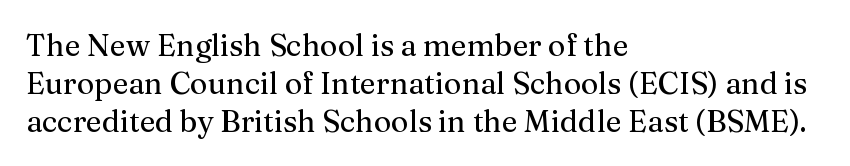
Q: Is the text italic (slanted)? A: No, it is upright.
Q: Is the typeface a serif or a sans-serif typeface? A: Serif.
Q: Is the text underlined? A: No.
Q: How is the paragraph aligned? A: Left-aligned.
Q: Is the spacing between letters normal or unusually wide? A: Normal.
Q: Is the spacing between lines tight, normal or loose? A: Normal.
Q: Width (condensed, normal, or wide)? A: Normal.
Q: Stroke contrast? A: Medium.
Q: x-height? A: Medium.
Q: Monospaced? A: No.
